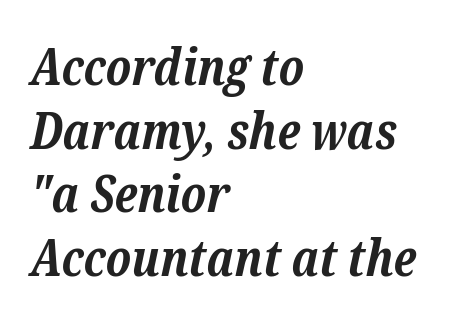
The image shows 51 px bold serif type, italic (leaning right); set left-aligned, normal line spacing (1.25x), normal letter spacing, not underlined; low stroke contrast and a medium x-height.
